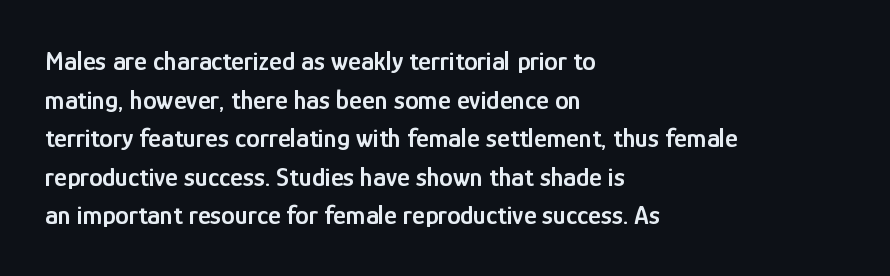
{"italic": "no", "bold": "semi", "underline": "no", "align": "left", "line_spacing": "normal", "line_spacing_ratio": 1.43, "letter_spacing": "normal", "letter_spacing_em": 0.0, "glyph_px": 27}
